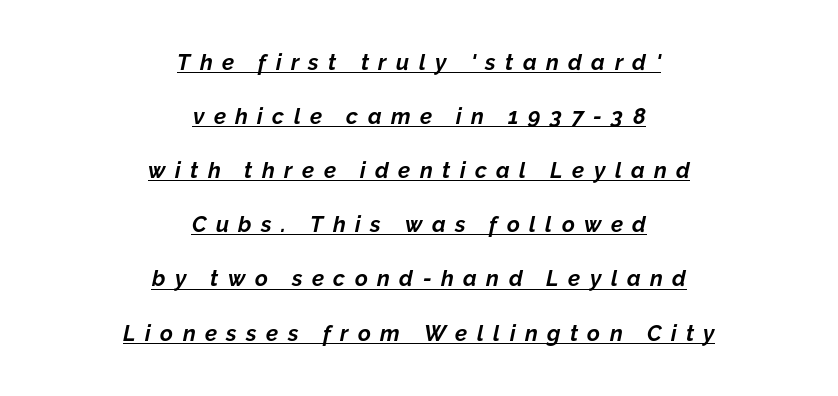
{"italic": "yes", "lean": "right", "slant_degrees": 12, "bold": "yes", "underline": "yes", "align": "center", "line_spacing": "loose", "line_spacing_ratio": 2.46, "letter_spacing": "wide", "letter_spacing_em": 0.43, "glyph_px": 22}
